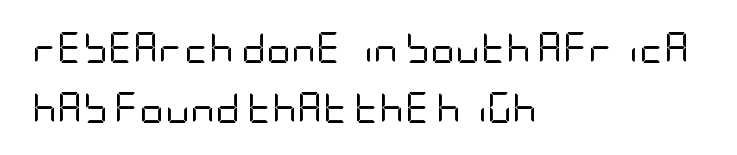
Q: Is the text bold? A: No.
Q: Is the text italic (slanted)? A: No, it is upright.
Q: Is the typeface a serif or a sans-serif typeface? A: Sans-serif.
Q: Is the text underlined? A: No.
Q: How is the paragraph aligned? A: Left-aligned.
Q: Is the spacing between letters normal or unusually wide? A: Normal.
Q: Is the spacing between lines tight, normal or loose? A: Loose.
Q: Width (condensed, normal, or wide)? A: Condensed.
Q: Stroke contrast? A: Low.
Q: x-height? A: Large.
